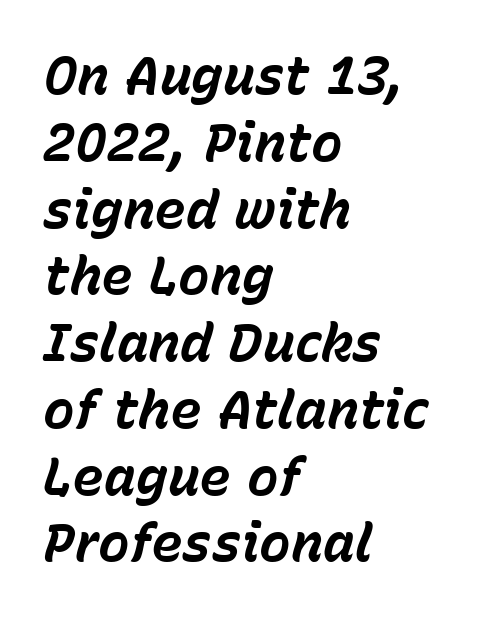
{"italic": "yes", "lean": "right", "slant_degrees": 15, "bold": "yes", "weight": "bold", "width": "normal", "stroke_contrast": "low", "x_height": "medium", "monospaced": "no", "underline": "no", "align": "left", "line_spacing": "normal", "line_spacing_ratio": 1.26, "letter_spacing": "normal", "letter_spacing_em": 0.0, "glyph_px": 53}
